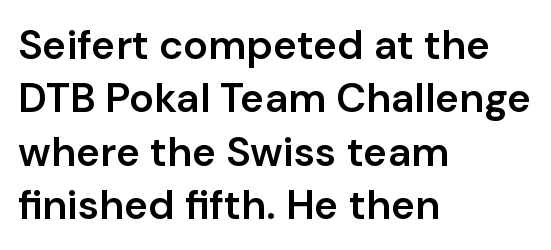
{"serif": "no", "italic": "no", "bold": "semi", "weight": "semibold", "width": "normal", "stroke_contrast": "low", "x_height": "medium", "monospaced": "no", "underline": "no", "align": "left", "line_spacing": "normal", "line_spacing_ratio": 1.3, "letter_spacing": "normal", "letter_spacing_em": 0.0, "glyph_px": 41}
